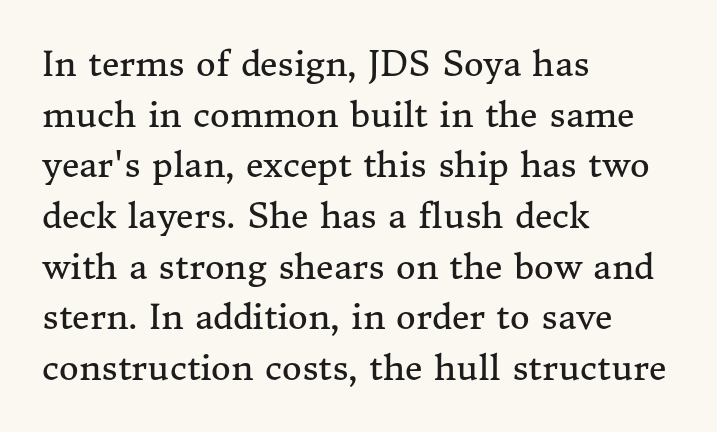
{"serif": "yes", "italic": "no", "bold": "no", "weight": "regular", "width": "normal", "stroke_contrast": "medium", "x_height": "medium", "monospaced": "no", "underline": "no", "align": "left", "line_spacing": "normal", "line_spacing_ratio": 1.49, "letter_spacing": "normal", "letter_spacing_em": 0.0, "glyph_px": 34}
